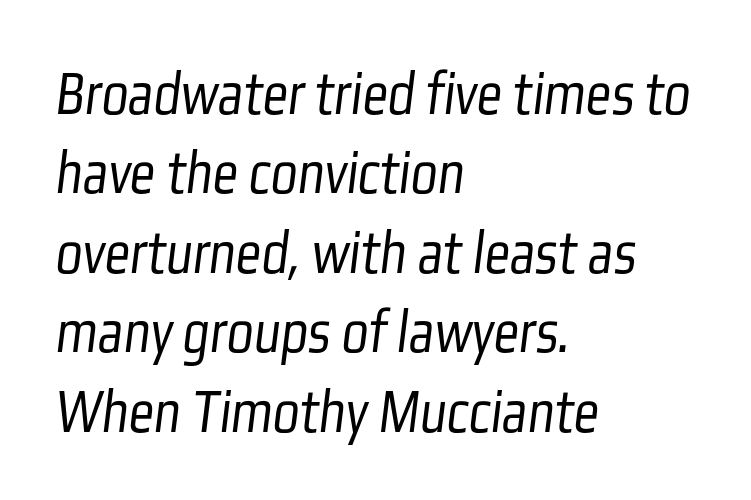
{"serif": "no", "bold": "no", "weight": "light", "width": "condensed", "stroke_contrast": "low", "x_height": "medium", "monospaced": "no", "underline": "no", "align": "left", "line_spacing": "normal", "line_spacing_ratio": 1.26, "letter_spacing": "normal", "letter_spacing_em": 0.0, "glyph_px": 63}
